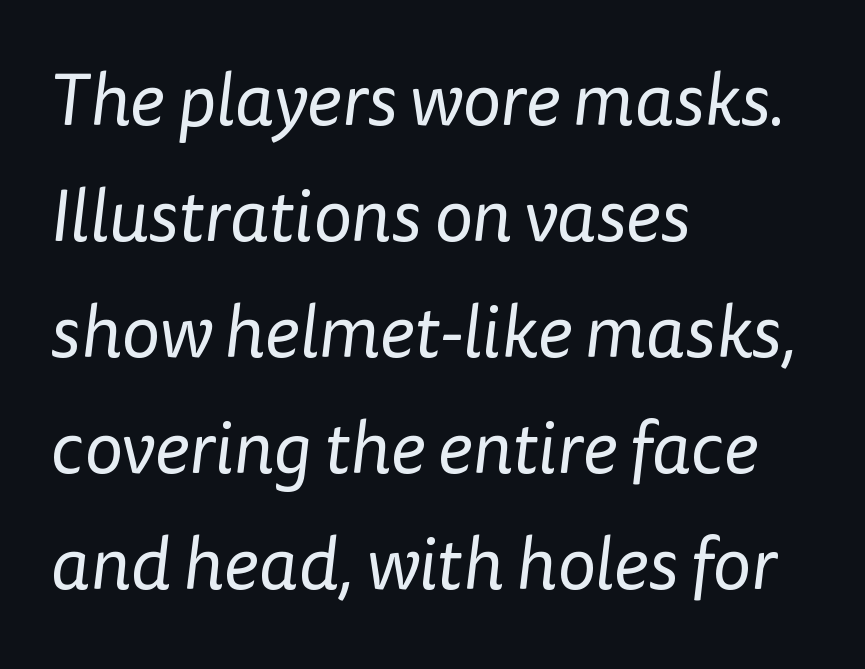
The rag falls on the right side of this text block. Spacing verdict: proportional, widths tailored to each character. The weight would be labelled regular, book, light, or lighter still. Characters follow at the spacing the type designer built in. Has an underline been added? It has not. Nothing sits at the stroke ends, so this counts as sans-serif.
